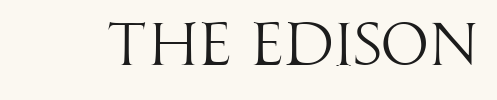
Words float on clear page, feet unadorned. The text was rendered using a sans face with plain stroke endings. Stroke mass is kept to a normal reading level or below. Spacing verdict: proportional, widths tailored to each character. The type sits square on the baseline with zero lean.
